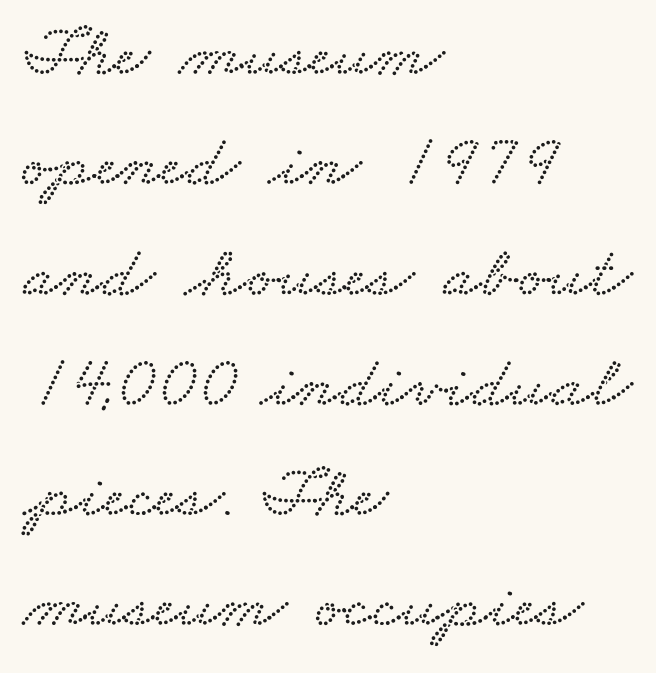
Q: Is the text underlined? A: No.
Q: How is the paragraph aligned? A: Left-aligned.
Q: Is the spacing between letters normal or unusually wide? A: Normal.
Q: Is the spacing between lines tight, normal or loose? A: Normal.
Q: Width (condensed, normal, or wide)? A: Wide.
Q: Stroke contrast? A: Low.
Q: x-height? A: Small.
Q: Monospaced? A: No.
